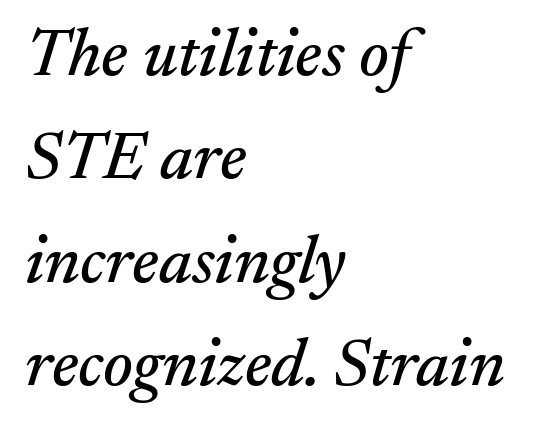
{"serif": "yes", "italic": "yes", "lean": "right", "slant_degrees": 17, "width": "normal", "stroke_contrast": "medium", "x_height": "small", "monospaced": "no", "underline": "no", "align": "left", "line_spacing": "normal", "line_spacing_ratio": 1.52, "letter_spacing": "normal", "letter_spacing_em": 0.0, "glyph_px": 68}
